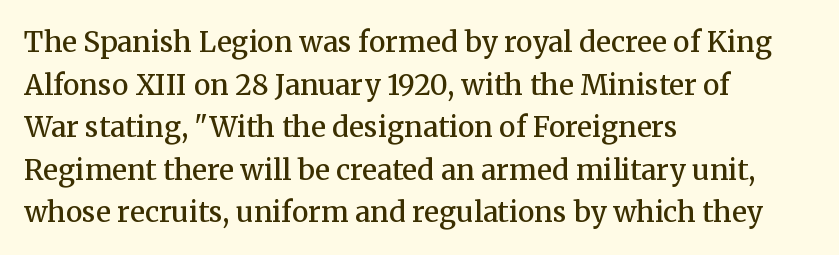
Q: Is the text bold? A: Semi-bold.
Q: Is the text italic (slanted)? A: No, it is upright.
Q: Is the typeface a serif or a sans-serif typeface? A: Serif.
Q: Is the text underlined? A: No.
Q: How is the paragraph aligned? A: Left-aligned.
Q: Is the spacing between letters normal or unusually wide? A: Normal.
Q: Is the spacing between lines tight, normal or loose? A: Normal.
Q: Width (condensed, normal, or wide)? A: Normal.
Q: Stroke contrast? A: Medium.
Q: x-height? A: Medium.
Q: Monospaced? A: No.
